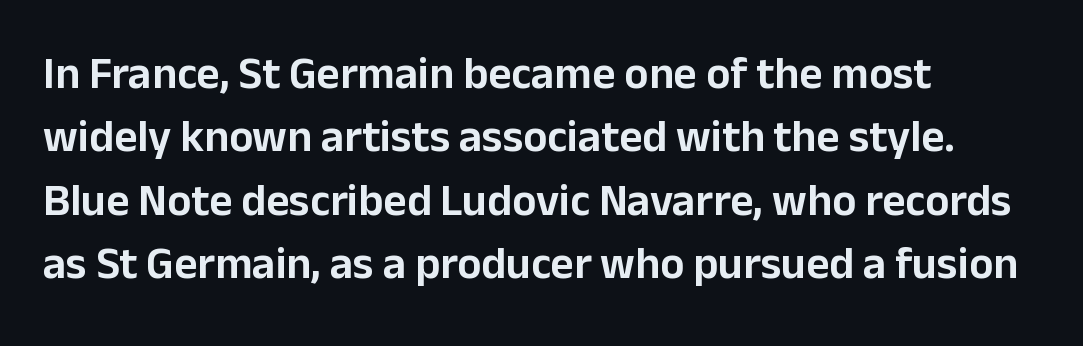
Q: Is the text italic (slanted)? A: No, it is upright.
Q: Is the typeface a serif or a sans-serif typeface? A: Sans-serif.
Q: Is the text underlined? A: No.
Q: How is the paragraph aligned? A: Left-aligned.
Q: Is the spacing between letters normal or unusually wide? A: Normal.
Q: Is the spacing between lines tight, normal or loose? A: Normal.
Q: Width (condensed, normal, or wide)? A: Normal.
Q: Stroke contrast? A: Low.
Q: x-height? A: Medium.
Q: Monospaced? A: No.
